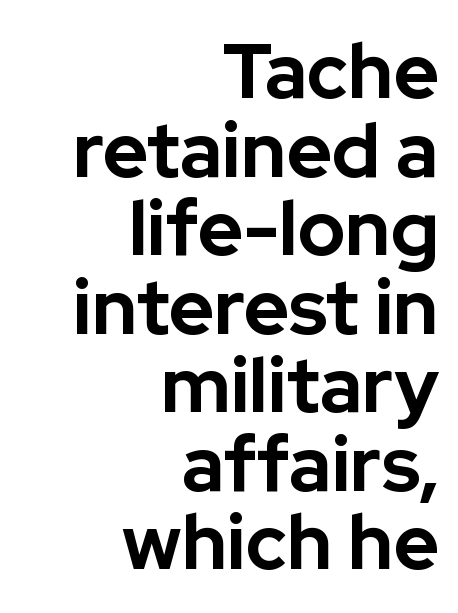
Q: Is the text bold? A: Yes.
Q: Is the text italic (slanted)? A: No, it is upright.
Q: Is the typeface a serif or a sans-serif typeface? A: Sans-serif.
Q: Is the text underlined? A: No.
Q: How is the paragraph aligned? A: Right-aligned.
Q: Is the spacing between letters normal or unusually wide? A: Normal.
Q: Is the spacing between lines tight, normal or loose? A: Tight.
Q: Width (condensed, normal, or wide)? A: Normal.
Q: Stroke contrast? A: Low.
Q: x-height? A: Medium.
Q: Monospaced? A: No.
